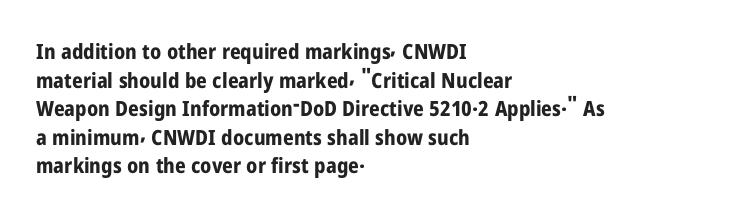
Q: Is the text bold? A: Yes.
Q: Is the text italic (slanted)? A: No, it is upright.
Q: Is the text underlined? A: No.
Q: How is the paragraph aligned? A: Left-aligned.
Q: Is the spacing between letters normal or unusually wide? A: Normal.
Q: Is the spacing between lines tight, normal or loose? A: Normal.
